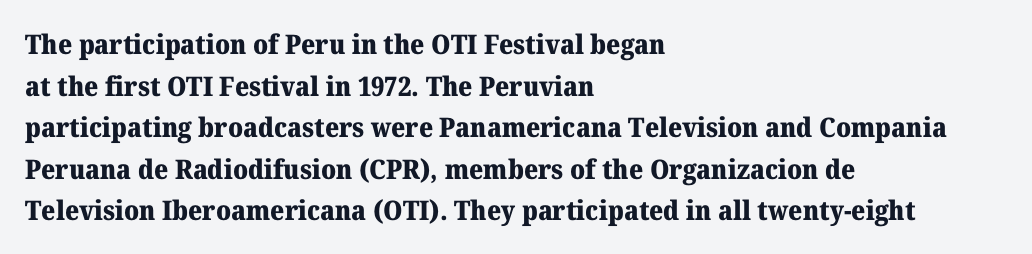
The image shows 27 px bold type, upright; set left-aligned, normal line spacing (1.54x), normal letter spacing, not underlined.
